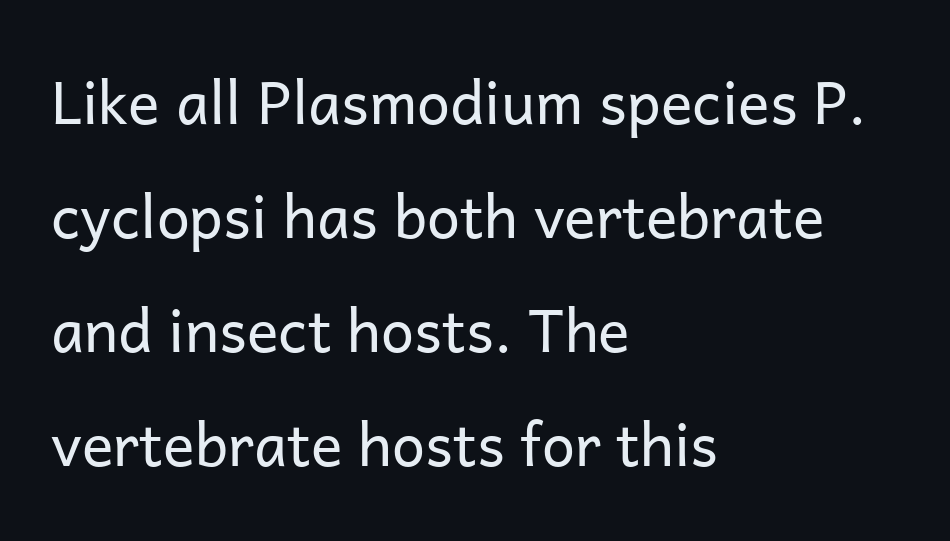
Glance below the letters and you will spot only blank space. Nope, no serifs anywhere on these letters. Proportional: the letters do not fall into vertical columns. This rendering leaves character spacing at its baseline value. Teacher's note: observe the even left margin — that is flush-left alignment.
